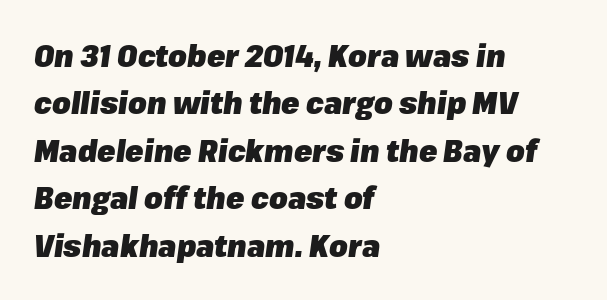
Q: Is the text bold? A: Yes.
Q: Is the text italic (slanted)? A: Yes, it leans right by about 8 degrees.
Q: Is the text underlined? A: No.
Q: How is the paragraph aligned? A: Left-aligned.
Q: Is the spacing between letters normal or unusually wide? A: Normal.
Q: Is the spacing between lines tight, normal or loose? A: Normal.
Q: Width (condensed, normal, or wide)? A: Normal.
Q: Stroke contrast? A: Low.
Q: x-height? A: Medium.
Q: Monospaced? A: No.
